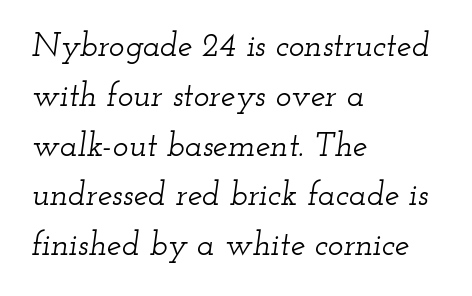
Character widths vary here, with narrow letters taking less room than wide ones. Horizontal bands of white between lines are of average thickness. An italicized treatment has been applied to the whole sample. Is this a sans? No — the strokes have serifs. Reading down the block, your eye returns to a fixed left position each line.
